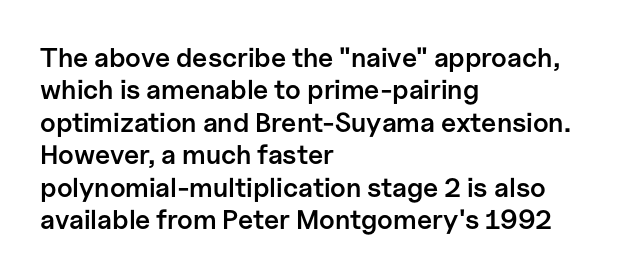
The image shows 27 px text type, upright; set left-aligned, line spacing 1.2x, normal letter spacing, not underlined.
